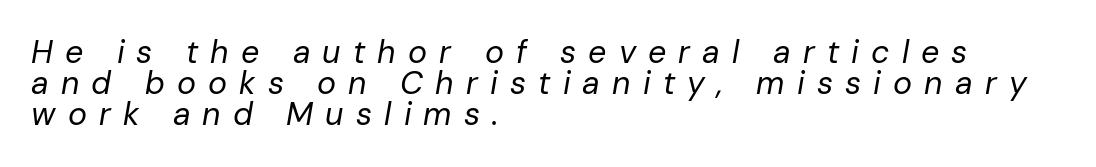
{"italic": "yes", "lean": "right", "slant_degrees": 10, "bold": "no", "weight": "regular", "width": "normal", "stroke_contrast": "low", "x_height": "medium", "monospaced": "no", "underline": "no", "align": "left", "line_spacing": "tight", "line_spacing_ratio": 0.97, "letter_spacing": "wide", "letter_spacing_em": 0.38, "glyph_px": 32}
